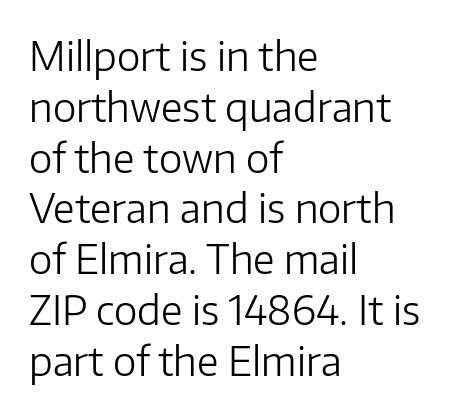
The image shows 40 px light sans-serif type, upright; set left-aligned, normal line spacing (1.27x), normal letter spacing, not underlined; low stroke contrast and a medium x-height.
